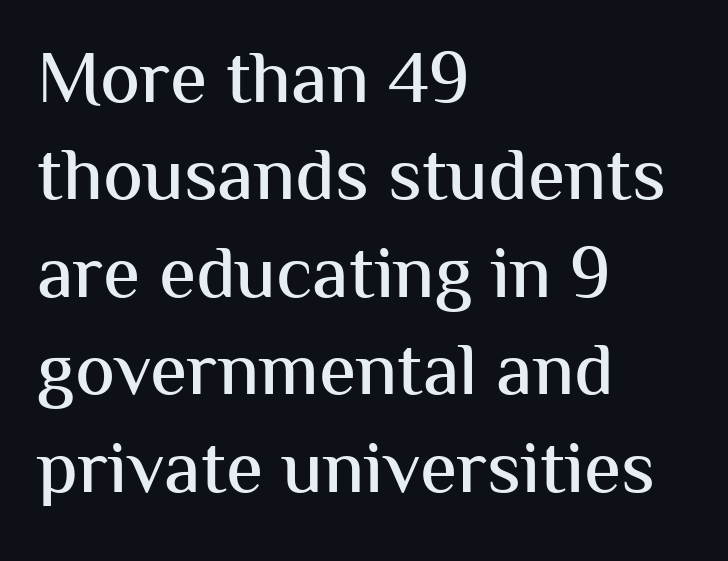
Q: Is the text italic (slanted)? A: No, it is upright.
Q: Is the typeface a serif or a sans-serif typeface? A: Sans-serif.
Q: Is the text underlined? A: No.
Q: How is the paragraph aligned? A: Left-aligned.
Q: Is the spacing between letters normal or unusually wide? A: Normal.
Q: Is the spacing between lines tight, normal or loose? A: Normal.
Q: Width (condensed, normal, or wide)? A: Normal.
Q: Stroke contrast? A: Medium.
Q: x-height? A: Medium.
Q: Monospaced? A: No.
